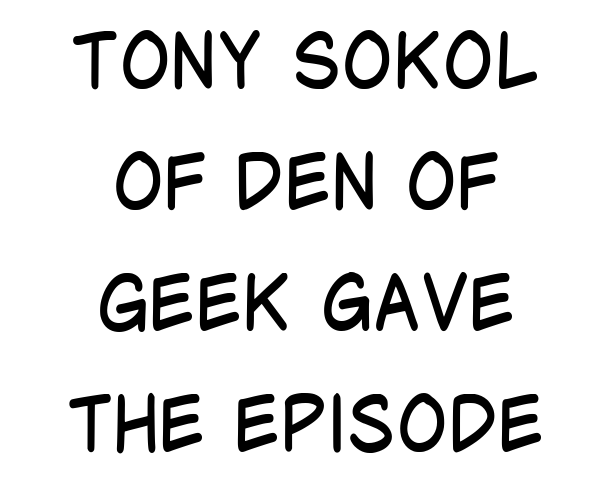
Weight: in the light-to-regular range. Is the letter spacing exaggerated? No — it looks like the ordinary default. No word sits above an underline. Italic? Not at all — the glyphs are vertical. Are there feet on the stems? There aren't — it's a sans.
